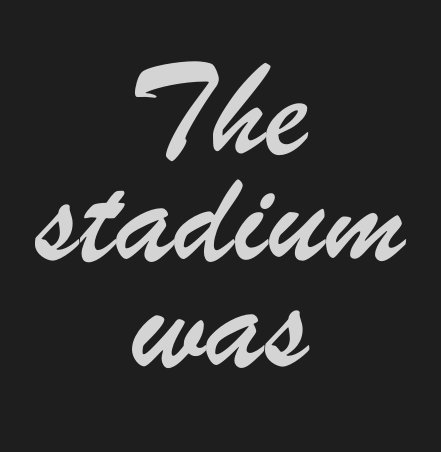
{"serif": "no", "width": "condensed", "stroke_contrast": "low", "x_height": "small", "monospaced": "no", "underline": "no", "align": "center", "line_spacing_ratio": 1.84, "letter_spacing": "normal", "letter_spacing_em": 0.0, "glyph_px": 58}
